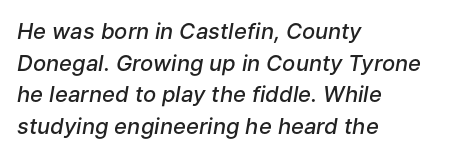
Q: Is the text bold? A: Semi-bold.
Q: Is the text italic (slanted)? A: Yes, it leans right by about 9 degrees.
Q: Is the text underlined? A: No.
Q: How is the paragraph aligned? A: Left-aligned.
Q: Is the spacing between letters normal or unusually wide? A: Normal.
Q: Is the spacing between lines tight, normal or loose? A: Normal.
